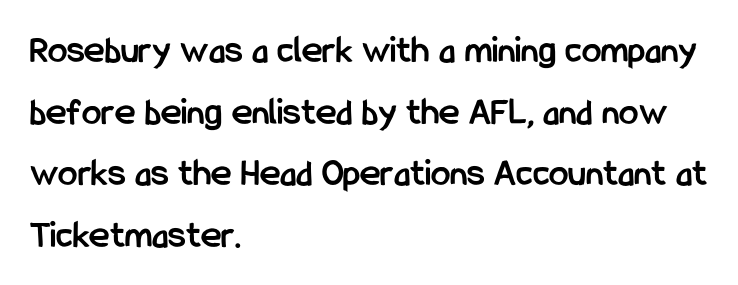
Q: Is the text bold? A: Yes.
Q: Is the text italic (slanted)? A: No, it is upright.
Q: Is the typeface a serif or a sans-serif typeface? A: Sans-serif.
Q: Is the text underlined? A: No.
Q: How is the paragraph aligned? A: Left-aligned.
Q: Is the spacing between letters normal or unusually wide? A: Normal.
Q: Is the spacing between lines tight, normal or loose? A: Normal.
Q: Width (condensed, normal, or wide)? A: Condensed.
Q: Stroke contrast? A: Low.
Q: x-height? A: Medium.
Q: Monospaced? A: No.
